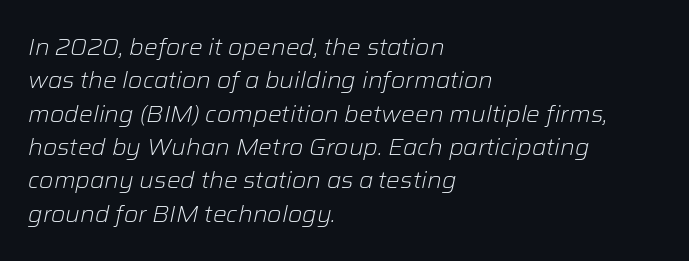
{"italic": "yes", "lean": "right", "slant_degrees": 12, "bold": "no", "underline": "no", "align": "left", "line_spacing": "normal", "line_spacing_ratio": 1.45, "letter_spacing": "normal", "letter_spacing_em": 0.0, "glyph_px": 23}
